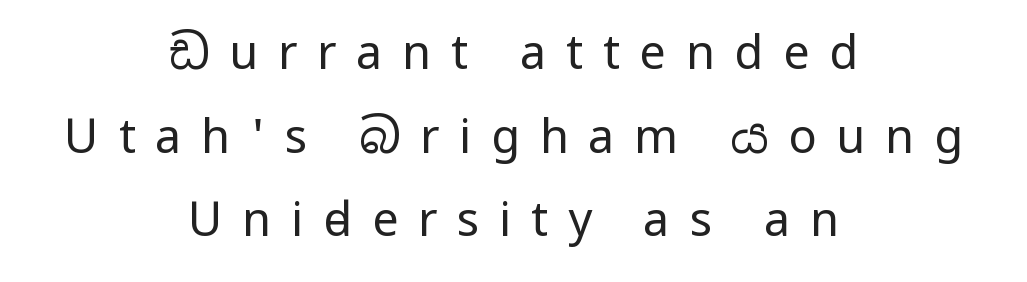
{"serif": "no", "italic": "no", "bold": "no", "weight": "regular", "width": "condensed", "stroke_contrast": "low", "x_height": "large", "monospaced": "no", "underline": "no", "align": "center", "line_spacing_ratio": 1.78, "letter_spacing": "wide", "letter_spacing_em": 0.42, "glyph_px": 47}
